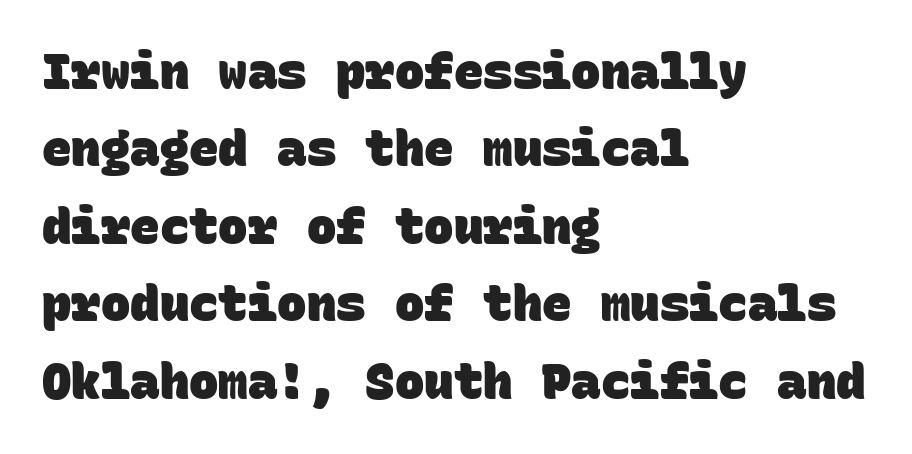
Unlike a traditional serif, this face leaves its strokes unadorned. These lines are rendered in a fixed-pitch font. Words appear dense and cohesive because spacing is normal. Leftover space on each line is placed entirely after the last word. Quick note: underline off.
